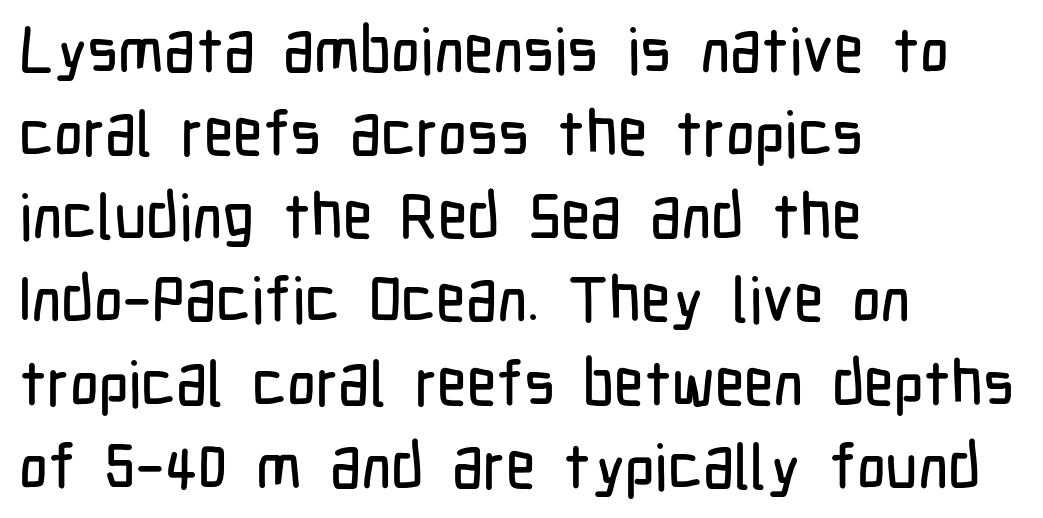
Here the glyphs are tracked normally, forming tight word shapes. Designer's note — italics off, roman on. Proportional: the letters do not fall into vertical columns. Line spacing here is normal.
